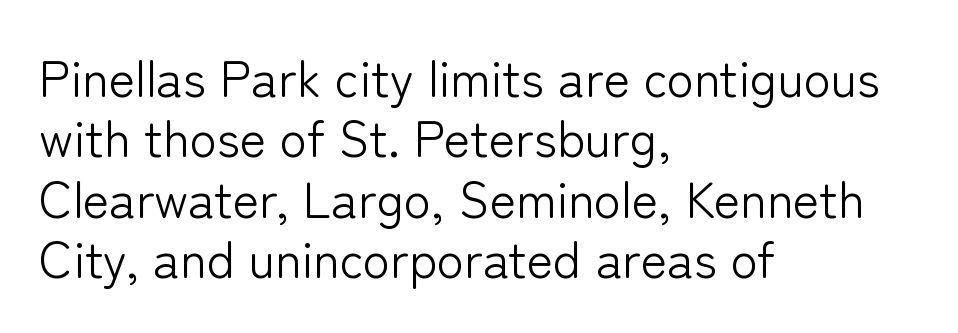
Q: Is the text bold? A: No.
Q: Is the text italic (slanted)? A: No, it is upright.
Q: Is the typeface a serif or a sans-serif typeface? A: Sans-serif.
Q: Is the text underlined? A: No.
Q: How is the paragraph aligned? A: Left-aligned.
Q: Is the spacing between letters normal or unusually wide? A: Normal.
Q: Width (condensed, normal, or wide)? A: Normal.
Q: Stroke contrast? A: Low.
Q: x-height? A: Medium.
Q: Monospaced? A: No.
